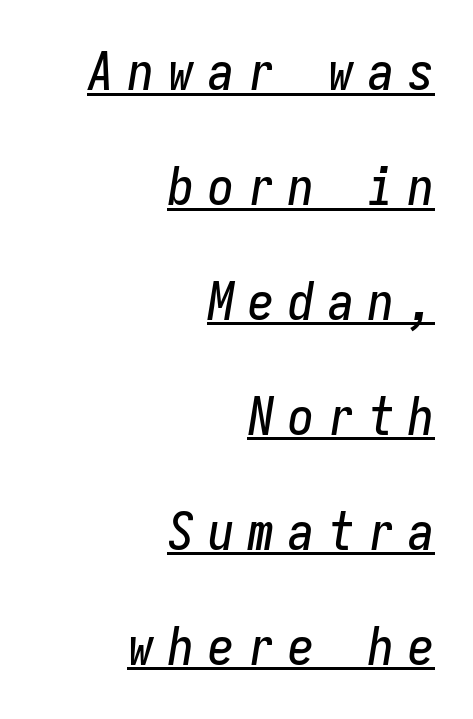
Italic: yes, the glyphs are oblique. Tracking here is generous; glyphs stand well apart from one another. Line endings align vertically; line beginnings do not. The words here are underlined. The space between consecutive lines is lavish.
